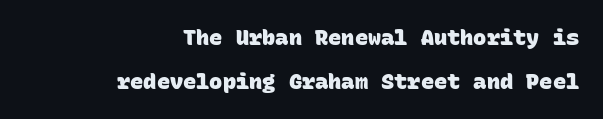
The image shows 22 px bold type; set right-aligned, loose line spacing (1.98x), normal letter spacing, not underlined.
